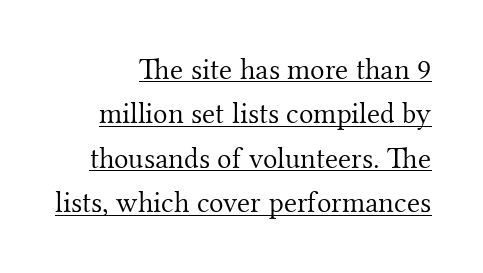
Unlike italic type, these characters show no tilt at all. You could not count columns in this text — the font is proportionally spaced. Unlike a clean sans, this face finishes its strokes with serifs. Heft: none added — not bold. Compared with typical body copy, the letter spacing here is the same. Horizontal bands of white between lines are of average thickness.
